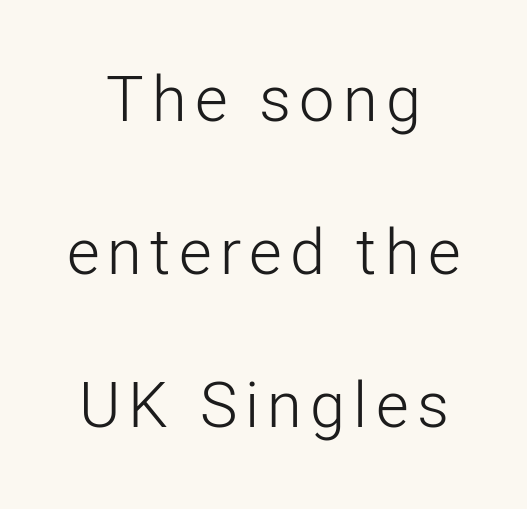
The typesetting does not lean heavy: it is not bold. The rendering uses a large line-height, opening up the rows. Each letter's strokes conclude bluntly, with no projecting serifs. Each row of text sits above clean, open space.
